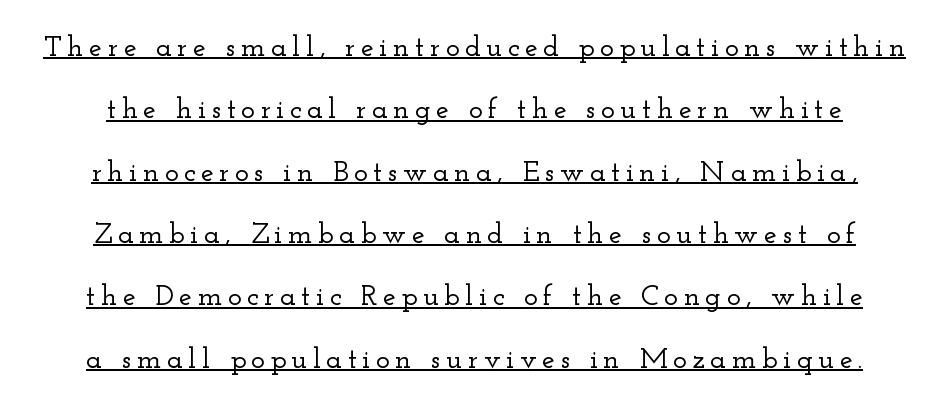
The space between consecutive lines is lavish. Beneath each row of characters lies a ruled line. Designer's note — italics off, roman on. Each letter's strokes conclude with small projecting serifs.
